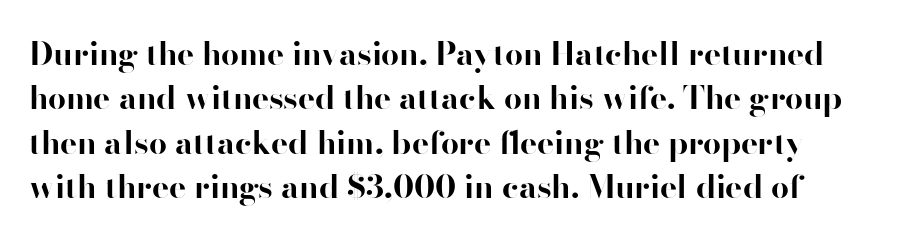
The image shows 32 px bold sans-serif type, upright; set normal line spacing (1.39x), normal letter spacing, not underlined; high stroke contrast and a small x-height.
